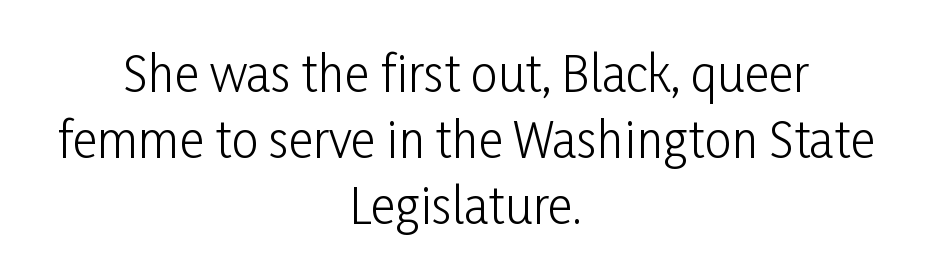
The image shows 48 px light, condensed sans-serif type, upright; set centered, normal line spacing (1.38x), normal letter spacing, not underlined; low stroke contrast and a medium x-height.
